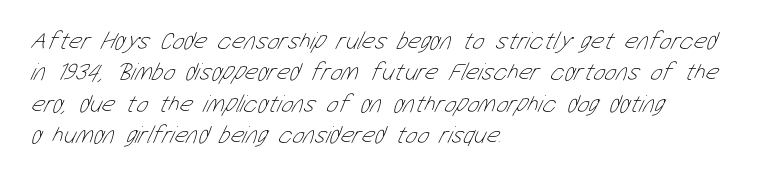
{"bold": "no", "underline": "no", "align": "left", "line_spacing": "normal", "line_spacing_ratio": 1.26, "letter_spacing": "normal", "letter_spacing_em": 0.0, "glyph_px": 25}
